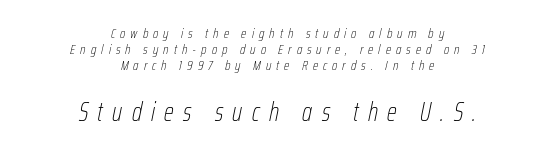
Closely set lines give the paragraph a compact silhouette. A typesetter would call this heavily tracked-out type. Weight class: somewhere from thin through regular. This rendering uses center alignment, leaving both contours irregular but symmetric. Quick note: italic. The following chunk of copy outweighs the initial chunk in type size.
